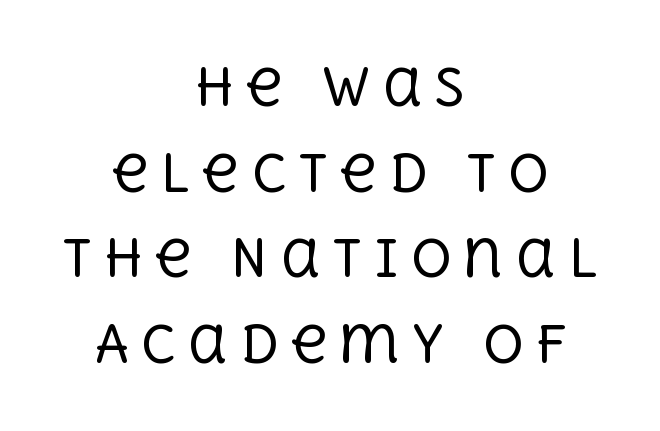
Proportional: the letters do not fall into vertical columns. One-word summary of the alignment: center. What's the leading like? Ordinary, nothing unusual. The cut favours lightness, reaching ordinary text weight at its darkest.
